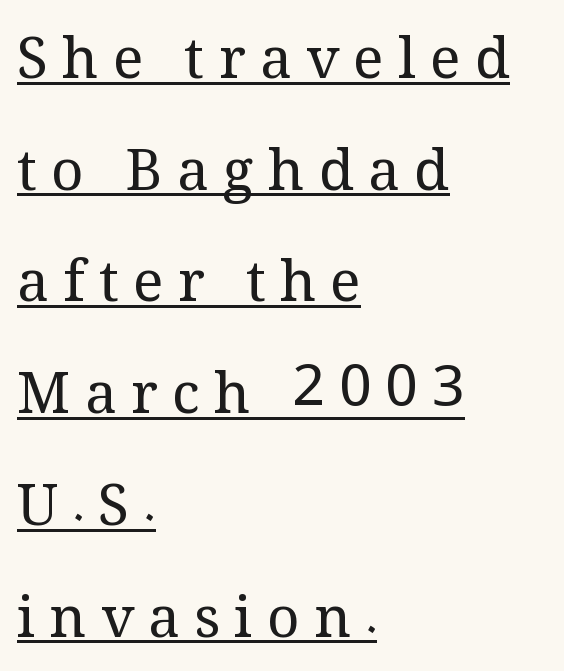
{"serif": "yes", "italic": "no", "bold": "no", "weight": "regular", "width": "normal", "stroke_contrast": "medium", "x_height": "medium", "monospaced": "no", "underline": "yes", "align": "left", "line_spacing": "loose", "line_spacing_ratio": 1.96, "letter_spacing": "wide", "letter_spacing_em": 0.25, "glyph_px": 57}
